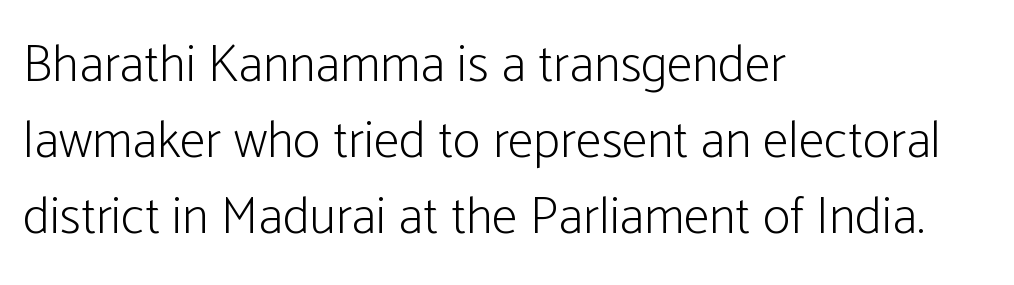
The paragraph has a hard left edge and a soft right edge. The vertical gap from one line to the next is medium. The typeface chosen for these lines omits serifs. This is not heavy type; no bold has been used.
